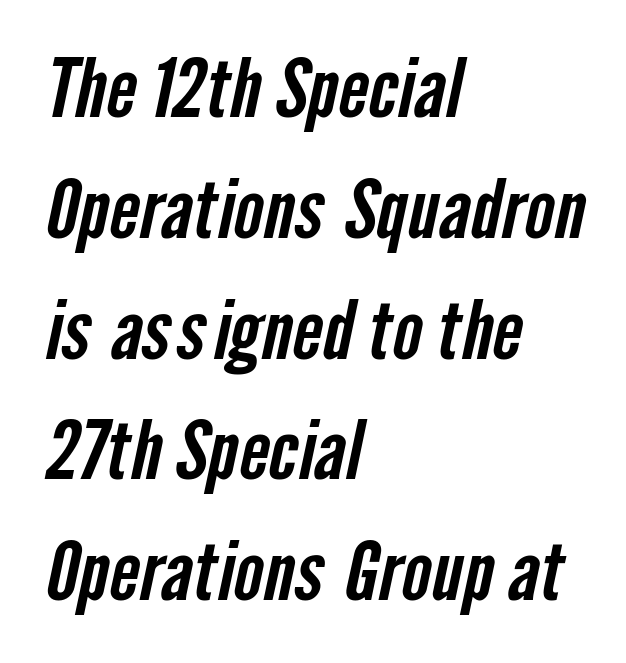
Q: Is the typeface a serif or a sans-serif typeface? A: Sans-serif.
Q: Is the text underlined? A: No.
Q: How is the paragraph aligned? A: Left-aligned.
Q: Is the spacing between letters normal or unusually wide? A: Normal.
Q: Is the spacing between lines tight, normal or loose? A: Normal.
Q: Width (condensed, normal, or wide)? A: Condensed.
Q: Stroke contrast? A: Low.
Q: x-height? A: Medium.
Q: Monospaced? A: No.
